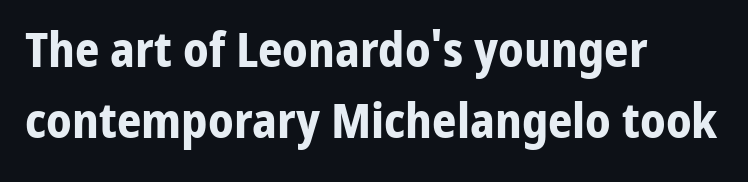
The image shows 48 px bold sans-serif type, upright; set left-aligned, normal line spacing (1.48x), normal letter spacing, not underlined; low stroke contrast and a medium x-height.
